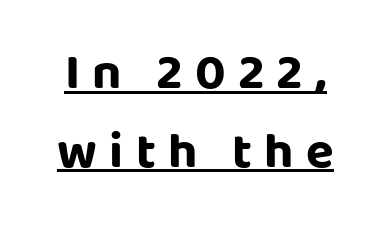
{"serif": "no", "italic": "no", "bold": "yes", "weight": "bold", "width": "normal", "stroke_contrast": "low", "x_height": "large", "monospaced": "no", "underline": "yes", "align": "center", "line_spacing": "normal", "line_spacing_ratio": 1.54, "letter_spacing": "wide", "letter_spacing_em": 0.24, "glyph_px": 51}
